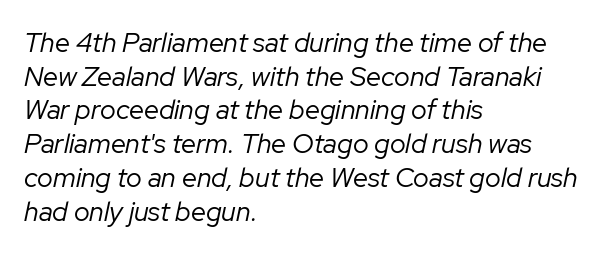
Q: Is the text bold? A: No.
Q: Is the text italic (slanted)? A: Yes, it leans right by about 12 degrees.
Q: Is the text underlined? A: No.
Q: How is the paragraph aligned? A: Left-aligned.
Q: Is the spacing between letters normal or unusually wide? A: Normal.
Q: Is the spacing between lines tight, normal or loose? A: Normal.
